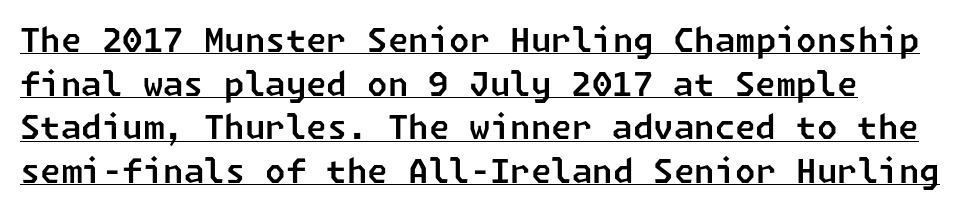
The rendering keeps characters at their native spacing. A typographer would call this underscored text. Does the leading feel generous? No, just average. Nope, no serifs anywhere on these letters.
